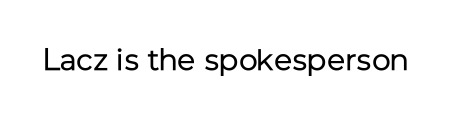
Varying glyph widths throughout — classic text-font behaviour. This sample uses plain, unmodified letter spacing. Nobody drew a line under any word here. Summary of weight: not heavy and not bold.
